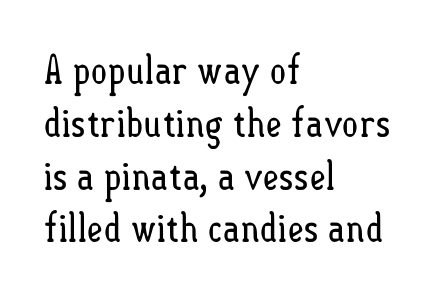
The image shows 40 px regular-weight, condensed type, upright; set left-aligned, normal line spacing (1.32x), normal letter spacing, not underlined; low stroke contrast and a small x-height.
